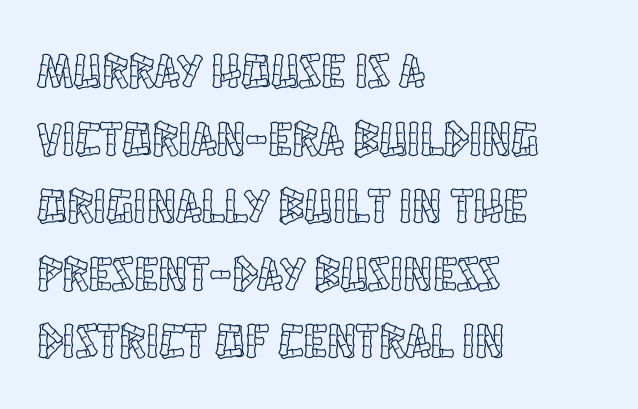
The image shows 49 px condensed type, upright; set left-aligned, normal line spacing (1.38x), normal letter spacing, not underlined; a large x-height.
